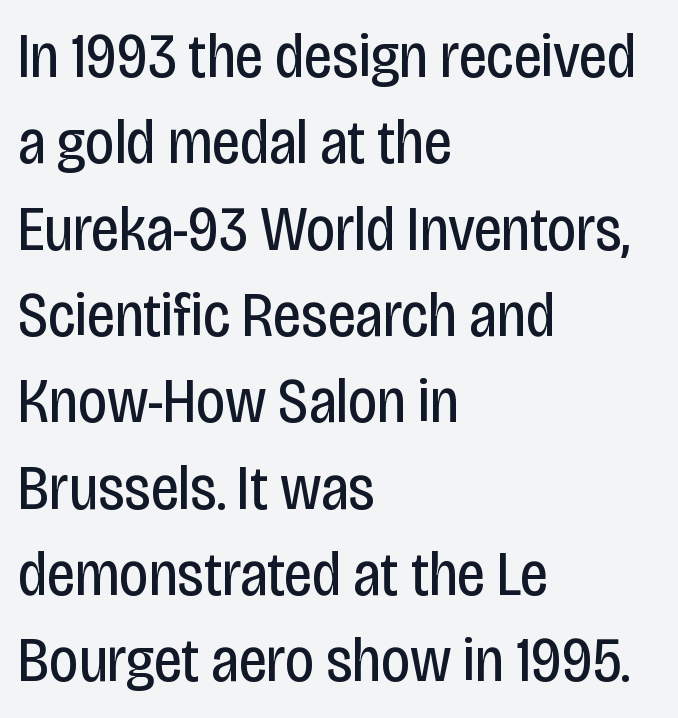
Q: Is the text bold? A: No.
Q: Is the text italic (slanted)? A: No, it is upright.
Q: Is the typeface a serif or a sans-serif typeface? A: Sans-serif.
Q: Is the text underlined? A: No.
Q: How is the paragraph aligned? A: Left-aligned.
Q: Is the spacing between letters normal or unusually wide? A: Normal.
Q: Is the spacing between lines tight, normal or loose? A: Normal.
Q: Width (condensed, normal, or wide)? A: Condensed.
Q: Stroke contrast? A: Low.
Q: x-height? A: Large.
Q: Monospaced? A: No.
